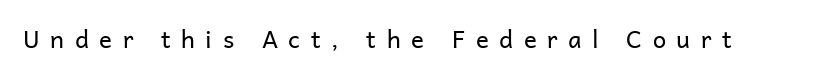
Q: Is the text bold? A: No.
Q: Is the text italic (slanted)? A: No, it is upright.
Q: Is the text underlined? A: No.
Q: Is the spacing between letters normal or unusually wide? A: Unusually wide.
